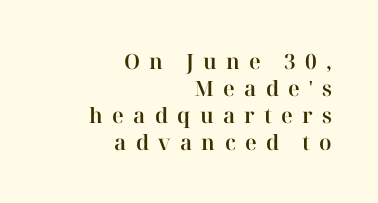
{"italic": "no", "underline": "no", "align": "right", "line_spacing": "normal", "line_spacing_ratio": 1.28, "letter_spacing": "wide", "letter_spacing_em": 0.44, "glyph_px": 21}
